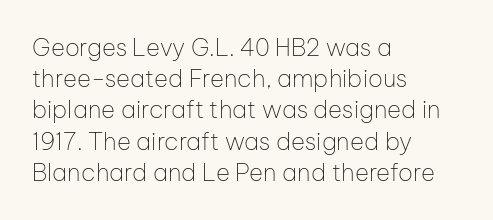
The ragged edge is on the right, which tells us the setting is flush left. The passage shown is not underscored anywhere. These lines were composed using upright roman letters. This sample uses plain, unmodified letter spacing. Reading down the column, the eye jumps a familiar distance to each next line.
